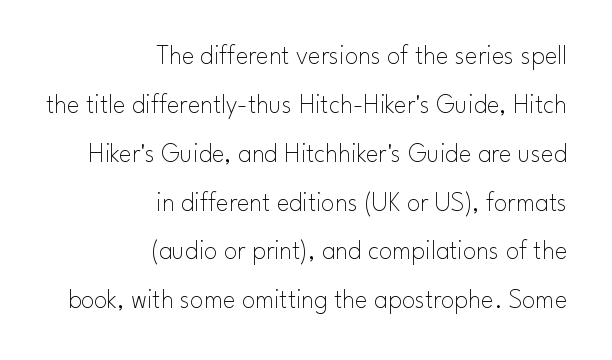
{"italic": "no", "bold": "no", "underline": "no", "align": "right", "line_spacing_ratio": 1.81, "letter_spacing": "normal", "letter_spacing_em": 0.0, "glyph_px": 27}
